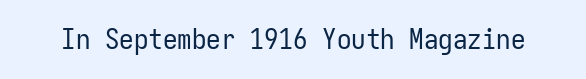
The image shows 29 px regular-weight, condensed sans-serif type, upright, monospaced; set normal letter spacing, not underlined; low stroke contrast and a medium x-height.
